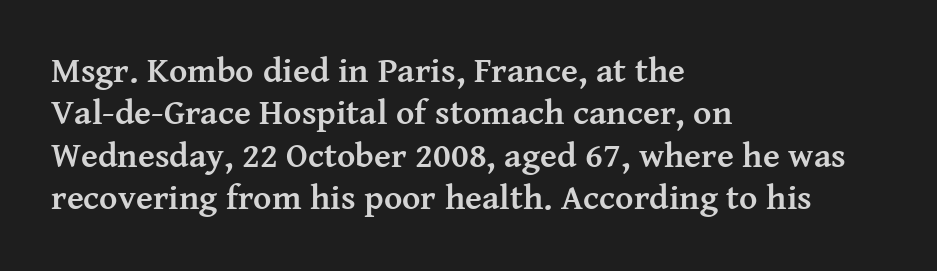
Observe the ordinary spacing: letters are neighbours, not strangers. Every letter is thick-stroked: bold, no question. Every character sits straight up, as roman type does. Anything drawn beneath the words? Only blank space.
